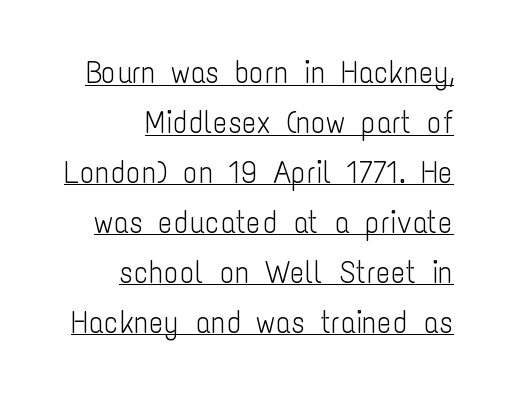
The letters sit at their default tracking, neither squeezed nor spread. Quick note: not italic, upright. The face used here appears with an underline applied. Regarding leading, the lines here are spaced in the standard way. Heft: none added — not bold.
